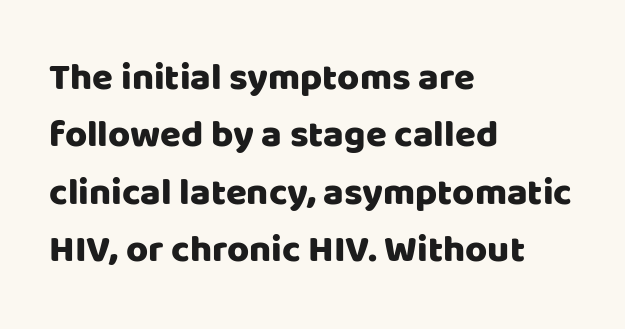
The image shows 38 px sans-serif type, upright; set left-aligned, normal line spacing (1.51x), normal letter spacing, not underlined; low stroke contrast and a large x-height.
